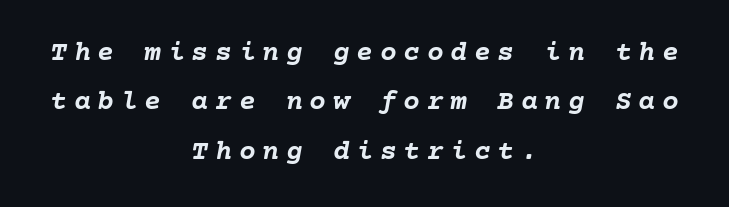
The image shows 28 px semibold type, italic (leaning right); set centered, line spacing 1.76x, unusually wide letter spacing (+0.24 em), not underlined; low stroke contrast and a medium x-height.
